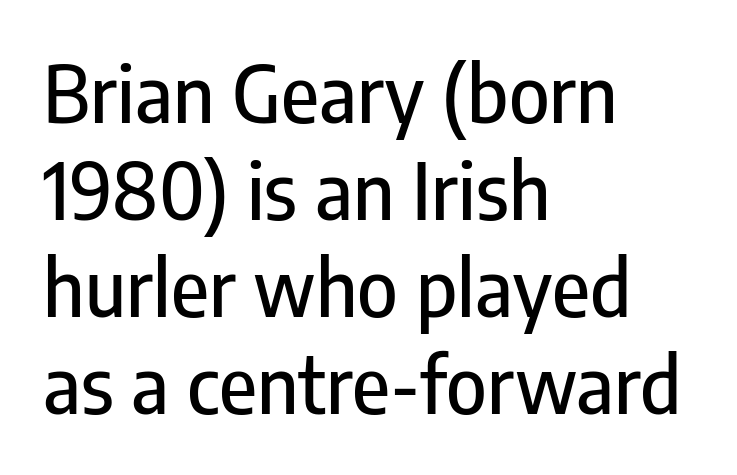
Q: Is the text italic (slanted)? A: No, it is upright.
Q: Is the typeface a serif or a sans-serif typeface? A: Sans-serif.
Q: Is the text underlined? A: No.
Q: How is the paragraph aligned? A: Left-aligned.
Q: Is the spacing between letters normal or unusually wide? A: Normal.
Q: Is the spacing between lines tight, normal or loose? A: Normal.
Q: Width (condensed, normal, or wide)? A: Condensed.
Q: Stroke contrast? A: Low.
Q: x-height? A: Medium.
Q: Monospaced? A: No.
